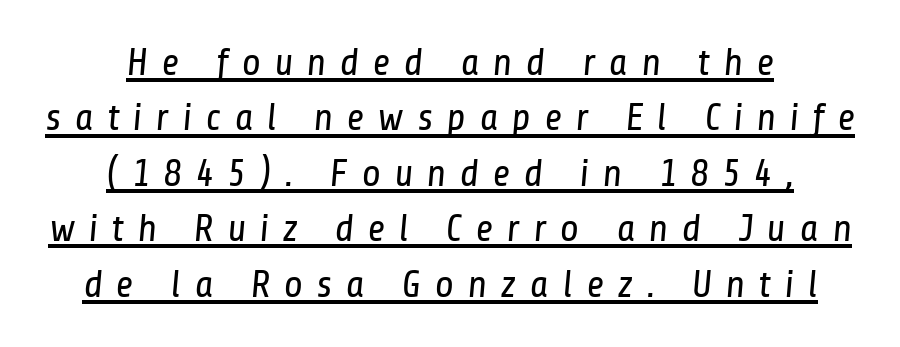
The image shows 39 px regular-weight, condensed sans-serif type; set centered, normal line spacing (1.42x), unusually wide letter spacing (+0.34 em), underlined; low stroke contrast and a medium x-height.
